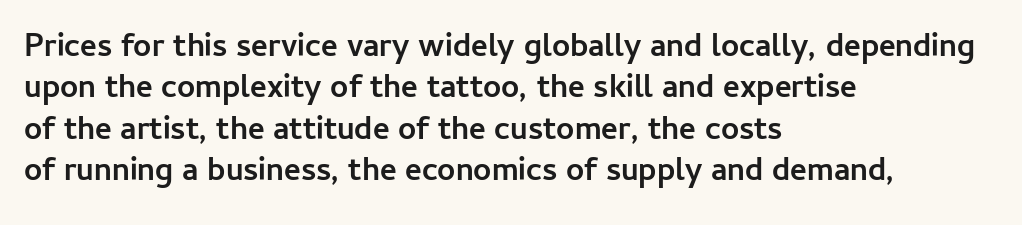
The image shows 32 px semibold sans-serif type, upright; set left-aligned, normal line spacing (1.29x), normal letter spacing, not underlined; low stroke contrast and a medium x-height.
